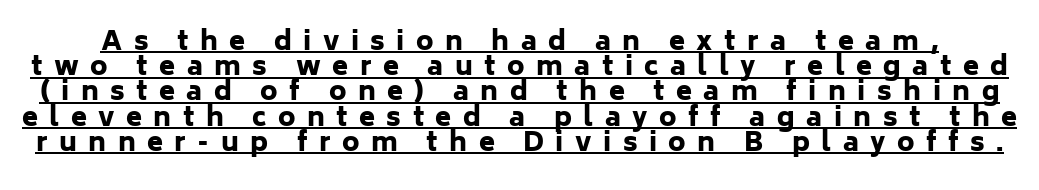
The image shows 26 px bold type, upright; set tight line spacing (0.97x), unusually wide letter spacing (+0.44 em), underlined.
